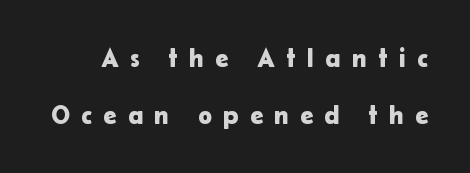
Q: Is the text italic (slanted)? A: No, it is upright.
Q: Is the text underlined? A: No.
Q: Is the spacing between letters normal or unusually wide? A: Unusually wide.
Q: Is the spacing between lines tight, normal or loose? A: Loose.
